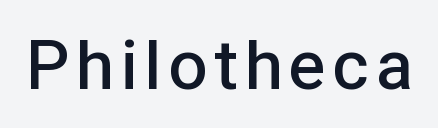
The image shows 69 px semibold sans-serif type, upright; set not underlined; low stroke contrast and a medium x-height.
